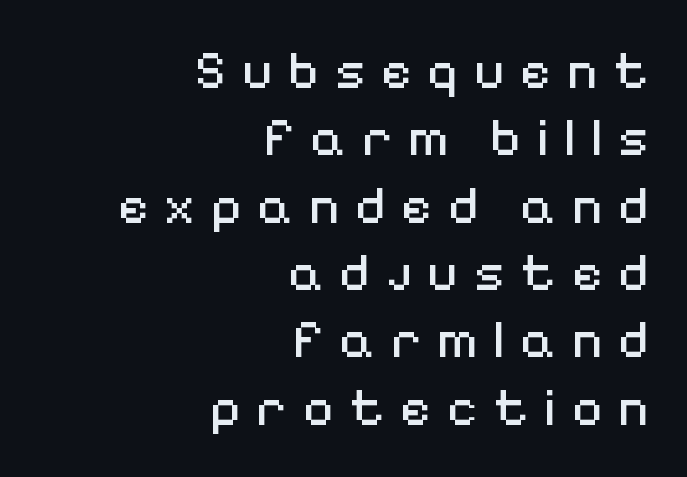
Q: Is the text bold? A: No.
Q: Is the text italic (slanted)? A: No, it is upright.
Q: Is the typeface a serif or a sans-serif typeface? A: Sans-serif.
Q: Is the text underlined? A: No.
Q: How is the paragraph aligned? A: Right-aligned.
Q: Is the spacing between letters normal or unusually wide? A: Unusually wide.
Q: Is the spacing between lines tight, normal or loose? A: Normal.
Q: Width (condensed, normal, or wide)? A: Normal.
Q: Stroke contrast? A: Medium.
Q: x-height? A: Medium.
Q: Monospaced? A: No.
